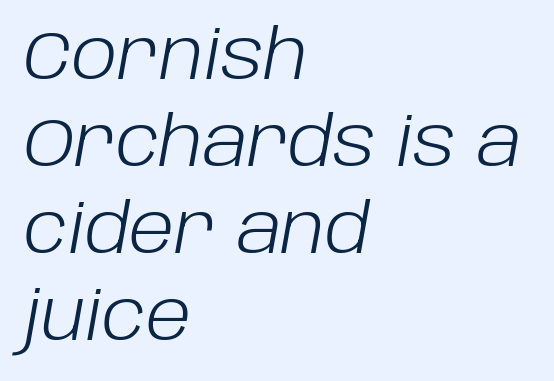
Q: Is the text bold? A: No.
Q: Is the text italic (slanted)? A: Yes, it leans right by about 10 degrees.
Q: Is the text underlined? A: No.
Q: How is the paragraph aligned? A: Left-aligned.
Q: Is the spacing between letters normal or unusually wide? A: Normal.
Q: Is the spacing between lines tight, normal or loose? A: Normal.
Q: Width (condensed, normal, or wide)? A: Normal.
Q: Stroke contrast? A: Low.
Q: x-height? A: Large.
Q: Monospaced? A: No.
